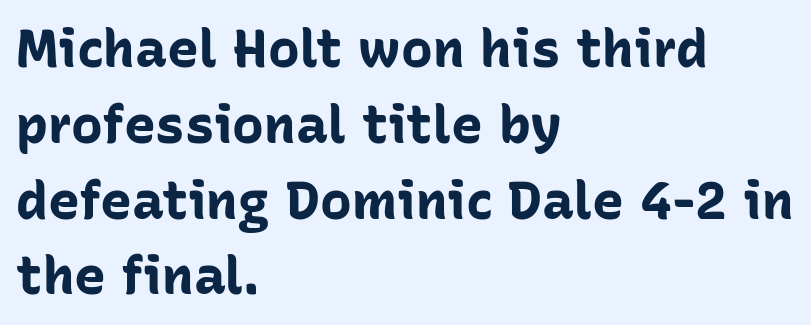
The image shows 53 px bold sans-serif type, upright; set left-aligned, normal line spacing (1.43x), normal letter spacing, not underlined; low stroke contrast and a medium x-height.
